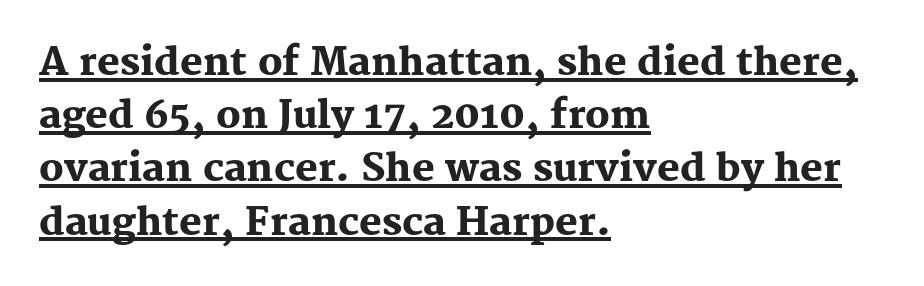
{"serif": "yes", "italic": "no", "bold": "yes", "weight": "heavy", "width": "normal", "stroke_contrast": "medium", "x_height": "medium", "monospaced": "no", "underline": "yes", "align": "left", "line_spacing": "normal", "line_spacing_ratio": 1.4, "letter_spacing": "normal", "letter_spacing_em": 0.0, "glyph_px": 38}
